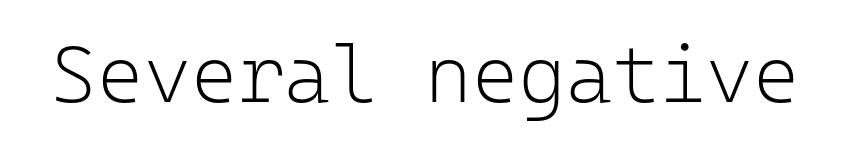
Spacing verdict: monospaced, one width for all characters. Each stroke keeps to a modest, everyday thickness or less. Nope, not italic — everything's standing straight. This rendering employs a face without finishing strokes, i.e., a sans-serif. Compared with typical body copy, the letter spacing here is the same.
